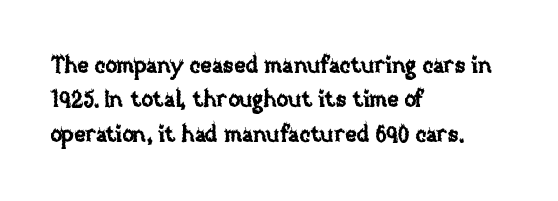
Q: Is the text italic (slanted)? A: No, it is upright.
Q: Is the text underlined? A: No.
Q: How is the paragraph aligned? A: Left-aligned.
Q: Is the spacing between letters normal or unusually wide? A: Normal.
Q: Is the spacing between lines tight, normal or loose? A: Normal.
